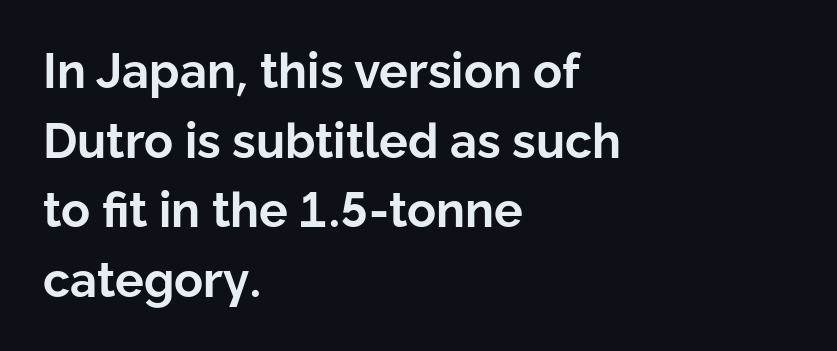
Q: Is the text bold? A: Yes.
Q: Is the text italic (slanted)? A: No, it is upright.
Q: Is the typeface a serif or a sans-serif typeface? A: Sans-serif.
Q: Is the text underlined? A: No.
Q: How is the paragraph aligned? A: Left-aligned.
Q: Is the spacing between letters normal or unusually wide? A: Normal.
Q: Is the spacing between lines tight, normal or loose? A: Normal.
Q: Width (condensed, normal, or wide)? A: Normal.
Q: Stroke contrast? A: Low.
Q: x-height? A: Medium.
Q: Monospaced? A: No.
